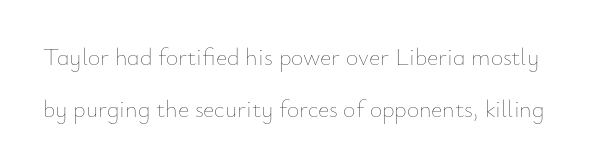
{"italic": "no", "bold": "no", "underline": "no", "line_spacing": "loose", "line_spacing_ratio": 2.15, "letter_spacing": "normal", "letter_spacing_em": 0.0, "glyph_px": 24}
